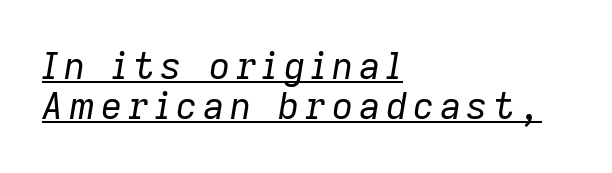
The typography opts for an oblique posture over an upright one. These glyphs show unthickened strokes, regular width or finer. The lines are packed closely together with very little leading. Here the designer chose a conventional face with non-uniform glyph widths. Decoration check: the copy is underlined. This rendering uses left alignment, leaving the right contour irregular.
